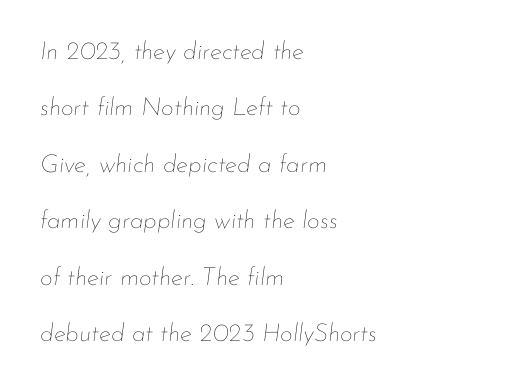
The image shows 25 px text type, italic (leaning right); set left-aligned, loose line spacing (2.26x), normal letter spacing, not underlined.
